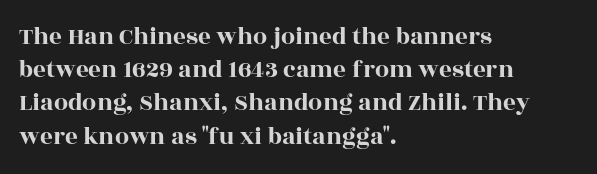
Q: Is the text italic (slanted)? A: No, it is upright.
Q: Is the text underlined? A: No.
Q: How is the paragraph aligned? A: Left-aligned.
Q: Is the spacing between letters normal or unusually wide? A: Normal.
Q: Is the spacing between lines tight, normal or loose? A: Normal.
